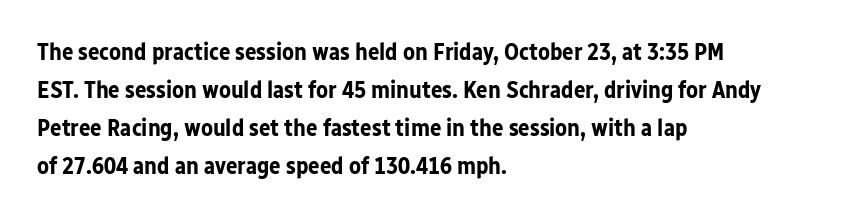
Q: Is the text bold? A: Yes.
Q: Is the text italic (slanted)? A: No, it is upright.
Q: Is the text underlined? A: No.
Q: How is the paragraph aligned? A: Left-aligned.
Q: Is the spacing between letters normal or unusually wide? A: Normal.
Q: Is the spacing between lines tight, normal or loose? A: Normal.
